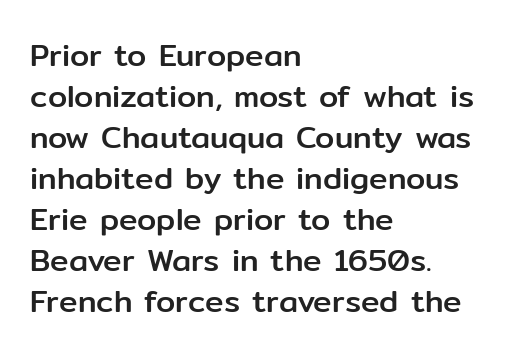
Proportional: the letters do not fall into vertical columns. The type family on display is of the sans-serif kind. Vertically, the passage feels balanced, rows spaced as you'd expect. The type sits square on the baseline with zero lean. Between one letter and the next there's only the usual sliver of space. In CSS terms this would be text-align: left.
